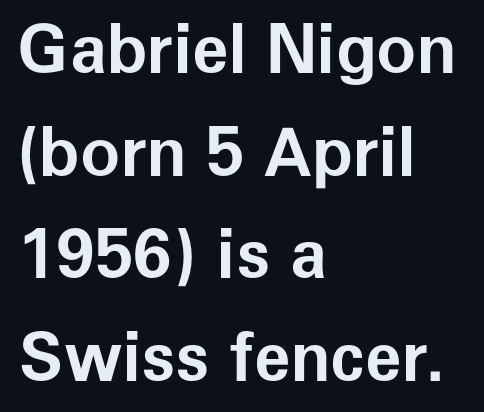
The image shows 67 px bold sans-serif type, upright; set left-aligned, normal line spacing (1.53x), normal letter spacing, not underlined; low stroke contrast and a medium x-height.
